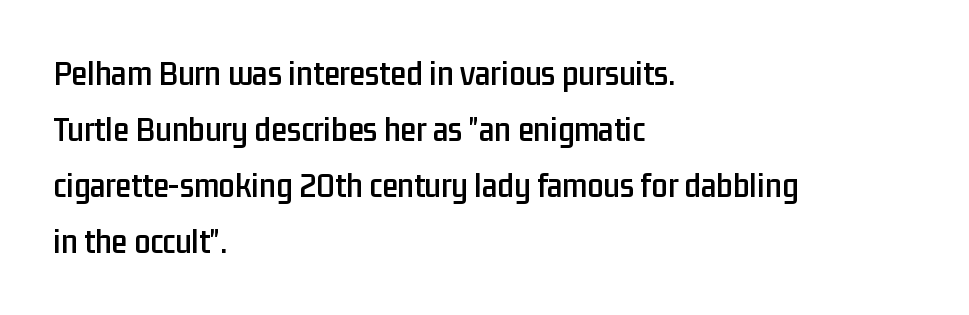
Q: Is the text italic (slanted)? A: No, it is upright.
Q: Is the typeface a serif or a sans-serif typeface? A: Sans-serif.
Q: Is the text underlined? A: No.
Q: How is the paragraph aligned? A: Left-aligned.
Q: Is the spacing between letters normal or unusually wide? A: Normal.
Q: Is the spacing between lines tight, normal or loose? A: Normal.
Q: Width (condensed, normal, or wide)? A: Condensed.
Q: Stroke contrast? A: Low.
Q: x-height? A: Medium.
Q: Monospaced? A: No.
